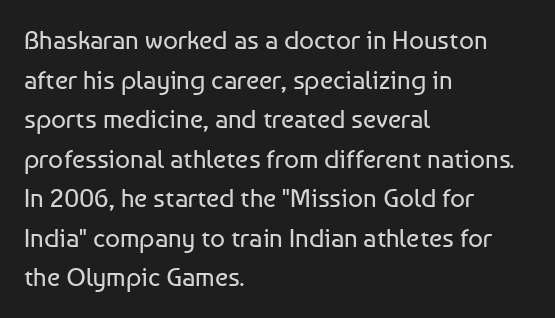
Q: Is the text bold? A: No.
Q: Is the text italic (slanted)? A: No, it is upright.
Q: Is the text underlined? A: No.
Q: How is the paragraph aligned? A: Left-aligned.
Q: Is the spacing between letters normal or unusually wide? A: Normal.
Q: Is the spacing between lines tight, normal or loose? A: Normal.
